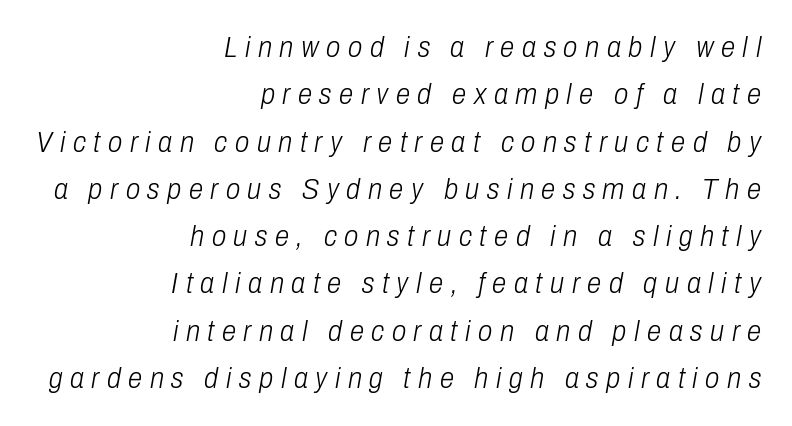
Q: Is the text bold? A: No.
Q: Is the text italic (slanted)? A: Yes, it leans right by about 10 degrees.
Q: Is the text underlined? A: No.
Q: How is the paragraph aligned? A: Right-aligned.
Q: Is the spacing between letters normal or unusually wide? A: Unusually wide.
Q: Is the spacing between lines tight, normal or loose? A: Normal.
Q: Width (condensed, normal, or wide)? A: Condensed.
Q: Stroke contrast? A: Low.
Q: x-height? A: Medium.
Q: Monospaced? A: No.
